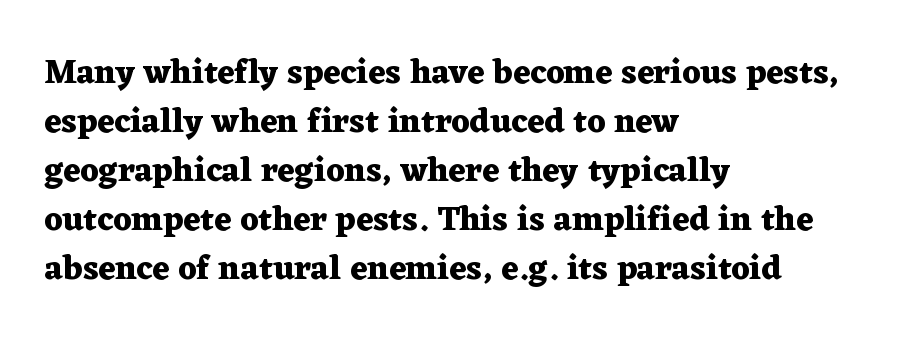
The image shows 34 px heavy, wide serif type, upright; set left-aligned, normal line spacing (1.44x), normal letter spacing, not underlined; medium stroke contrast and a medium x-height.
